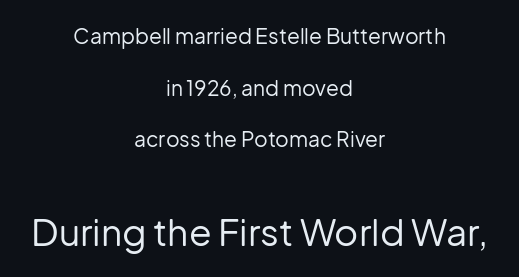
Q: Is the text bold? A: No.
Q: Is the text italic (slanted)? A: No, it is upright.
Q: Is the typeface a serif or a sans-serif typeface? A: Sans-serif.
Q: Is the text underlined? A: No.
Q: How is the paragraph aligned? A: Centered.
Q: Is the spacing between letters normal or unusually wide? A: Normal.
Q: Is the spacing between lines tight, normal or loose? A: Loose.
Q: Which block of text is set in a larger size, the first (top) or the second (bottom)? A: The second (bottom) one.
Q: Width (condensed, normal, or wide)? A: Normal.
Q: Stroke contrast? A: Low.
Q: x-height? A: Medium.
Q: Monospaced? A: No.
